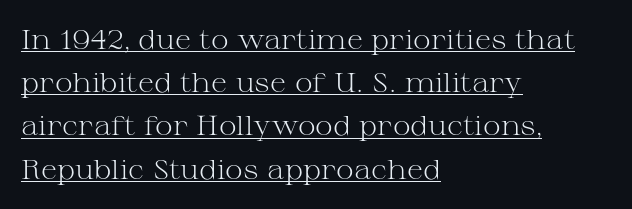
A student would call this left alignment; a typographer would say flush left, rag right. It's the straight-up-and-down kind of type. No heavy texture on the line: the type isn't bold. The vertical gap from one line to the next is medium. The sample's only ornament is a line tracing under the words. The horizontal fit of the characters is conventional and even.
